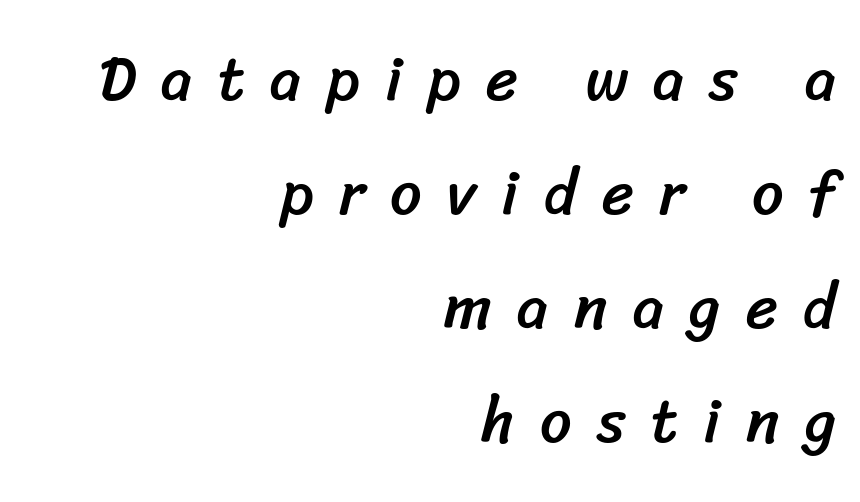
The image shows 62 px sans-serif type; set right-aligned, line spacing 1.84x, unusually wide letter spacing (+0.41 em), not underlined; low stroke contrast and a medium x-height.
